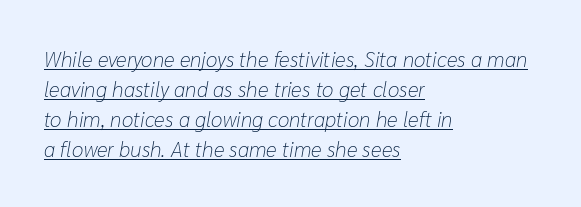
The image shows 21 px text type, italic (leaning right); set left-aligned, normal line spacing (1.43x), normal letter spacing, underlined.
